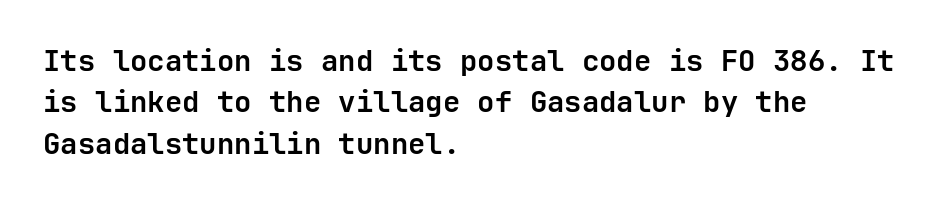
Q: Is the text bold? A: Yes.
Q: Is the text italic (slanted)? A: No, it is upright.
Q: Is the typeface a serif or a sans-serif typeface? A: Sans-serif.
Q: Is the text underlined? A: No.
Q: How is the paragraph aligned? A: Left-aligned.
Q: Is the spacing between letters normal or unusually wide? A: Normal.
Q: Is the spacing between lines tight, normal or loose? A: Normal.
Q: Width (condensed, normal, or wide)? A: Normal.
Q: Stroke contrast? A: Low.
Q: x-height? A: Medium.
